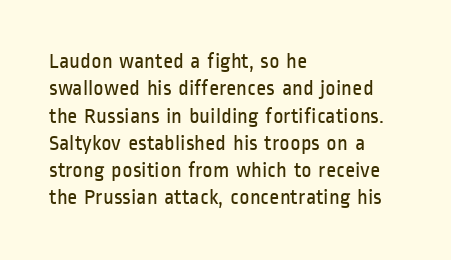
The image shows 22 px text type, upright; set left-aligned, line spacing 1.24x, normal letter spacing, not underlined.
